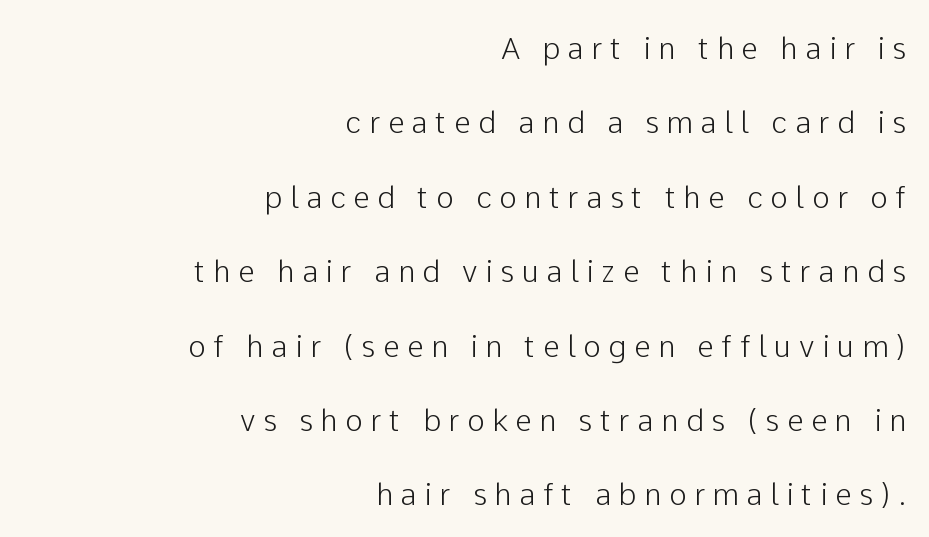
If you drew a line through each stem, it would be perfectly vertical. Substantial extra tracking has been applied to these lines. Leading: increased. The designer went with a sans here, leaving each stem footless.
